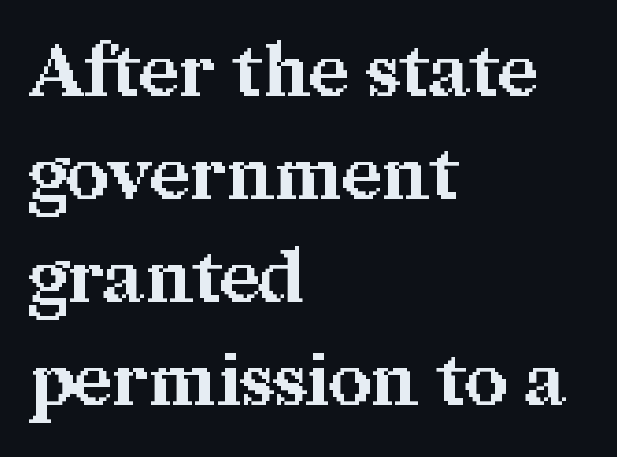
The image shows 74 px bold serif type, upright; set left-aligned, normal line spacing (1.39x), normal letter spacing, not underlined; medium stroke contrast and a medium x-height.
